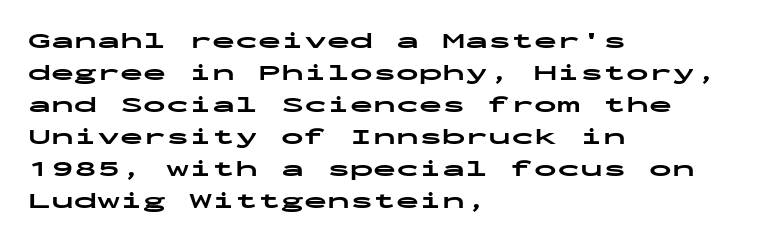
Q: Is the text bold? A: Yes.
Q: Is the text italic (slanted)? A: No, it is upright.
Q: Is the text underlined? A: No.
Q: How is the paragraph aligned? A: Left-aligned.
Q: Is the spacing between letters normal or unusually wide? A: Normal.
Q: Is the spacing between lines tight, normal or loose? A: Normal.
